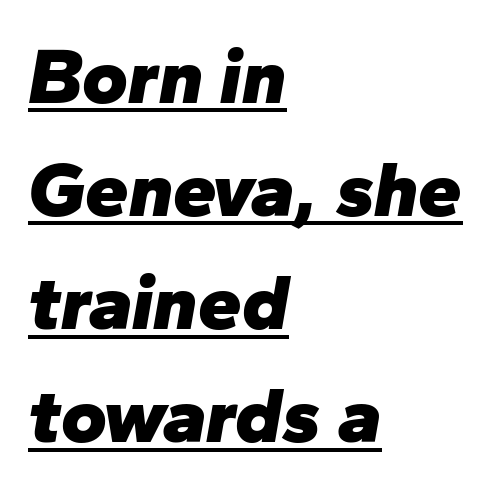
Italic: yes, the glyphs are oblique. A typesetter would call this leading conventional body-copy spacing. Think of a printed novel: that variable character pitch is what you see here. These lines keep a tight, regular rhythm from letter to letter. A classic flush-left, rag-right setting is used for this passage.
